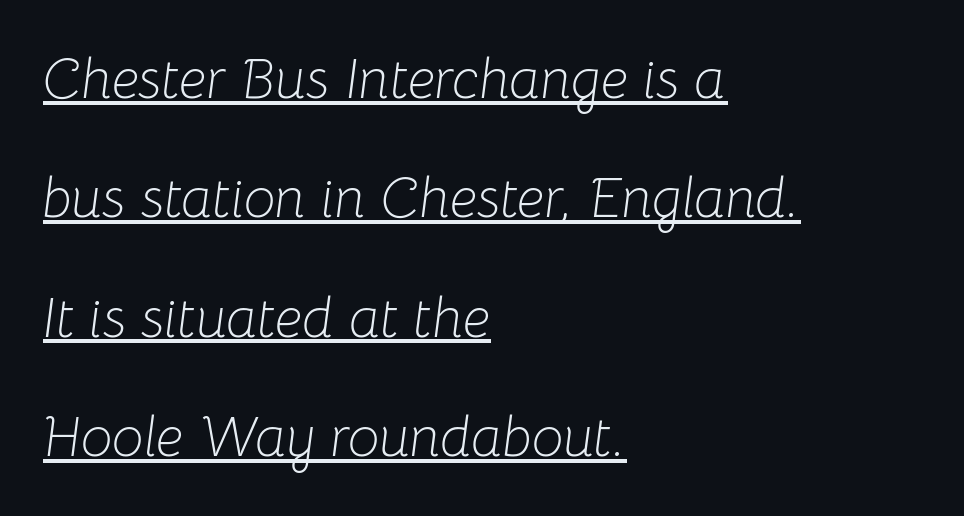
Q: Is the text bold? A: No.
Q: Is the text italic (slanted)? A: Yes, it leans right by about 8 degrees.
Q: Is the text underlined? A: Yes.
Q: How is the paragraph aligned? A: Left-aligned.
Q: Is the spacing between letters normal or unusually wide? A: Normal.
Q: Is the spacing between lines tight, normal or loose? A: Loose.
Q: Width (condensed, normal, or wide)? A: Normal.
Q: Stroke contrast? A: Low.
Q: x-height? A: Medium.
Q: Monospaced? A: No.
